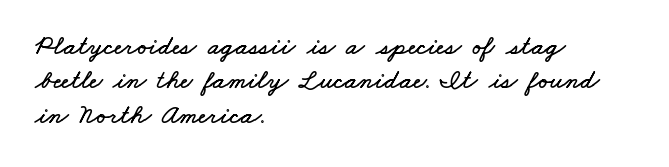
The image shows 27 px text type; set left-aligned, normal line spacing (1.27x), normal letter spacing, not underlined.
